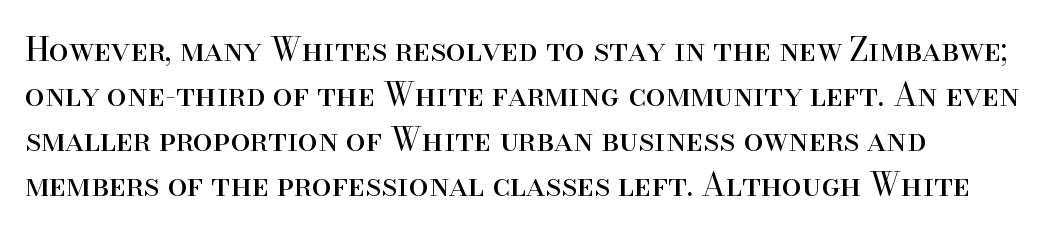
Q: Is the text bold? A: No.
Q: Is the text italic (slanted)? A: No, it is upright.
Q: Is the typeface a serif or a sans-serif typeface? A: Serif.
Q: Is the text underlined? A: No.
Q: How is the paragraph aligned? A: Left-aligned.
Q: Is the spacing between letters normal or unusually wide? A: Normal.
Q: Is the spacing between lines tight, normal or loose? A: Normal.
Q: Width (condensed, normal, or wide)? A: Normal.
Q: Stroke contrast? A: High.
Q: x-height? A: Small.
Q: Monospaced? A: No.
